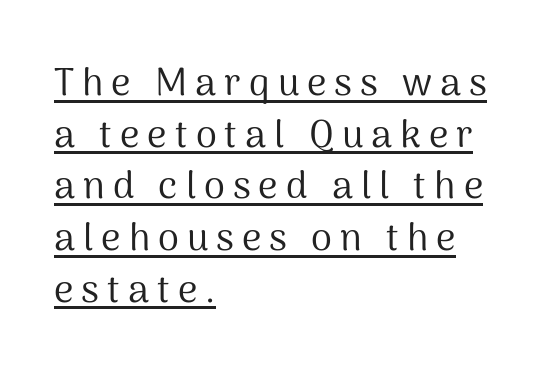
The image shows 38 px regular-weight sans-serif type, upright; set left-aligned, normal line spacing (1.36x), unusually wide letter spacing (+0.21 em), underlined; medium stroke contrast and a medium x-height.
